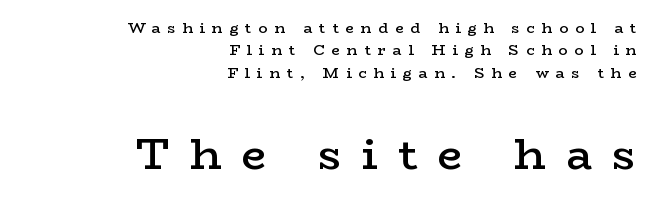
Type without underlining. Looks like regular typesetting: each glyph gets only the width it needs. Tall strokes in this sample are plumb rather than angled. There is plenty of visible air inserted between adjacent glyphs. Two sizes are in play, and the larger belongs to the second block. Set as a demibold, roughly 600 on the weight scale.
